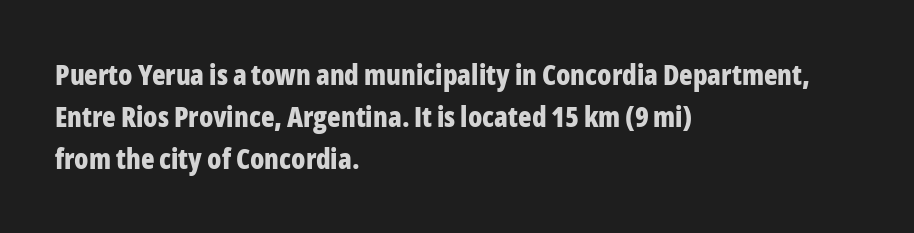
The rendering uses a bold face; every stroke is thick and dark. The typography opts for an upright posture over an oblique one. The rendering uses natural spacing where letterforms have individual widths. Note: no serifs on the glyphs. Normally led — the rows are evenly, conventionally spaced. A clean baseline with only descenders dipping below it.
